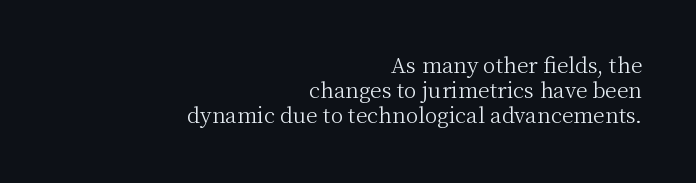
{"italic": "no", "bold": "no", "underline": "no", "align": "right", "line_spacing_ratio": 1.18, "letter_spacing": "normal", "letter_spacing_em": 0.0, "glyph_px": 21}
